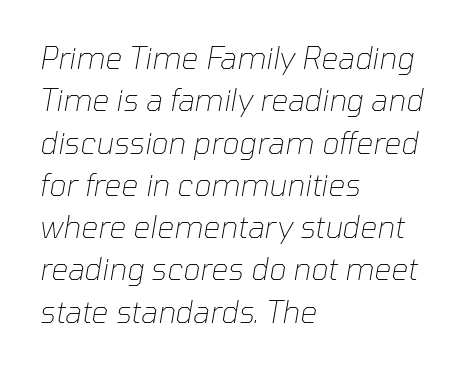
Q: Is the text bold? A: No.
Q: Is the text italic (slanted)? A: Yes, it leans right by about 10 degrees.
Q: Is the text underlined? A: No.
Q: How is the paragraph aligned? A: Left-aligned.
Q: Is the spacing between letters normal or unusually wide? A: Normal.
Q: Is the spacing between lines tight, normal or loose? A: Normal.
Q: Width (condensed, normal, or wide)? A: Normal.
Q: Stroke contrast? A: Low.
Q: x-height? A: Medium.
Q: Monospaced? A: No.
